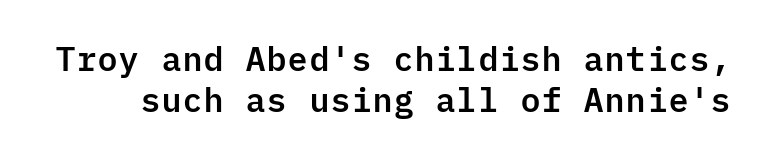
The image shows 33 px sans-serif type, upright, monospaced; set line spacing 1.23x, normal letter spacing, not underlined; low stroke contrast and a medium x-height.
